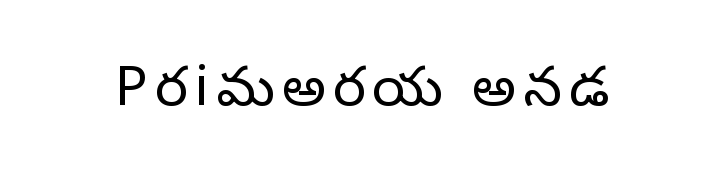
{"serif": "no", "italic": "no", "bold": "no", "weight": "light", "width": "normal", "stroke_contrast": "low", "x_height": "medium", "monospaced": "no", "underline": "no", "glyph_px": 55}
